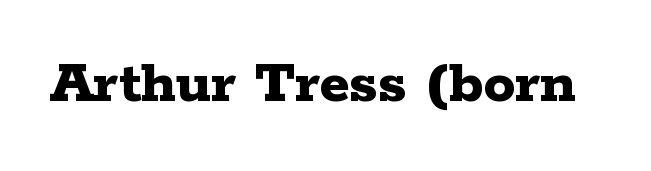
Is the letter spacing exaggerated? No — it looks like the ordinary default. Yep, those are serifs on the letters. Underlining? Definitely not there. How heavy is the stroke? Heavy — this is a bold. Think of a printed novel: that variable character pitch is what you see here. No italicization has been applied; the sample stays upright.
